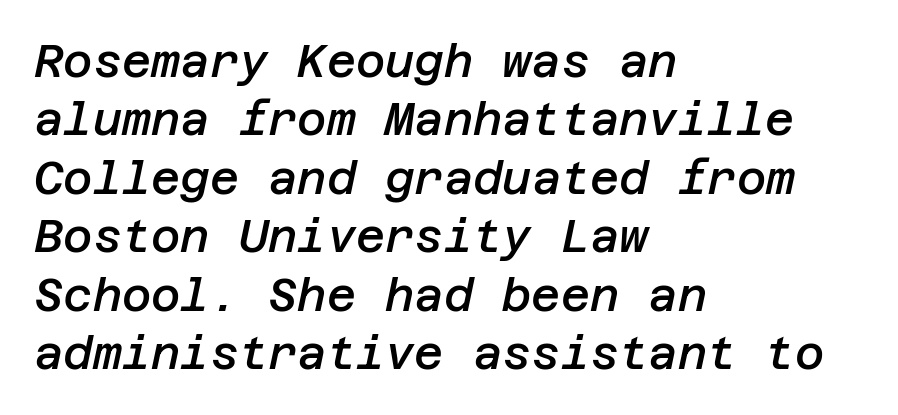
Q: Is the text bold? A: Semi-bold.
Q: Is the text italic (slanted)? A: Yes, it leans right by about 12 degrees.
Q: Is the text underlined? A: No.
Q: How is the paragraph aligned? A: Left-aligned.
Q: Is the spacing between letters normal or unusually wide? A: Normal.
Q: Is the spacing between lines tight, normal or loose? A: Normal.
Q: Width (condensed, normal, or wide)? A: Normal.
Q: Stroke contrast? A: Low.
Q: x-height? A: Large.
